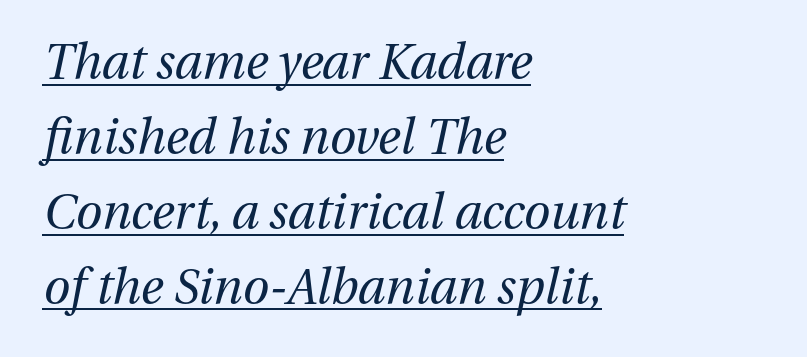
The image shows 48 px regular-weight type, italic (leaning right); set left-aligned, normal line spacing (1.56x), normal letter spacing, underlined; medium stroke contrast and a medium x-height.
